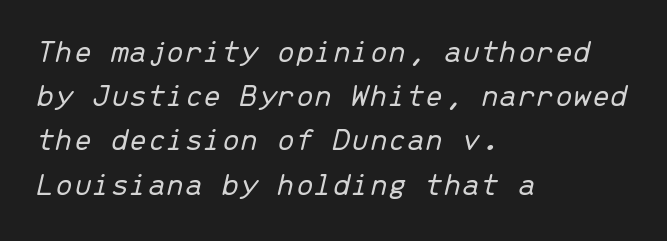
Is this a fixed-width face? Yes — each glyph sits in an identical cell. Tracking value appears to be zero — textbook default spacing. Italic: yes, the glyphs are oblique. The block of text has a typical density, with ordinary space between rows. No chunkiness to these letters — they're not bold.
